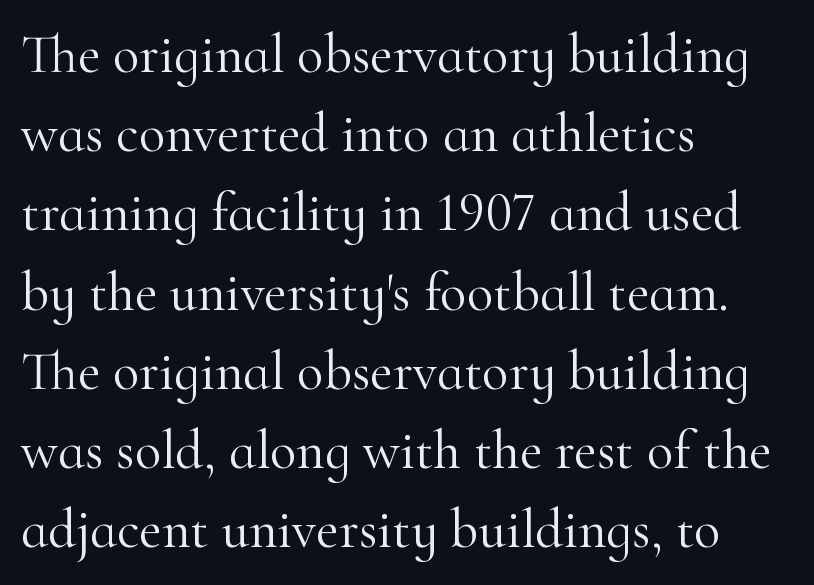
The image shows 55 px light serif type, upright; set left-aligned, normal line spacing (1.44x), normal letter spacing, not underlined; high stroke contrast and a small x-height.
